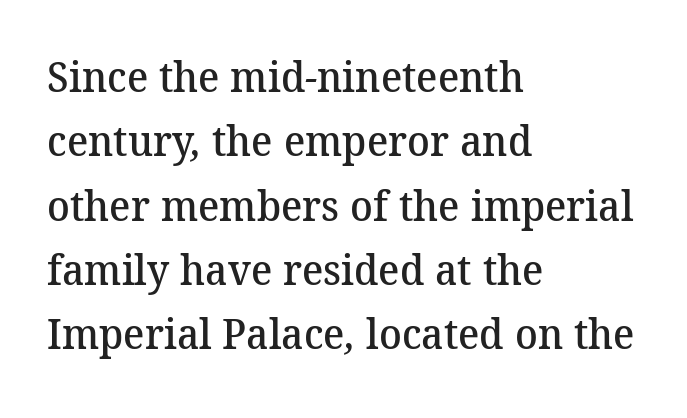
{"serif": "yes", "bold": "semi", "weight": "semibold", "width": "normal", "stroke_contrast": "medium", "x_height": "medium", "monospaced": "no", "underline": "no", "align": "left", "line_spacing": "normal", "line_spacing_ratio": 1.53, "letter_spacing": "normal", "letter_spacing_em": 0.0, "glyph_px": 42}
